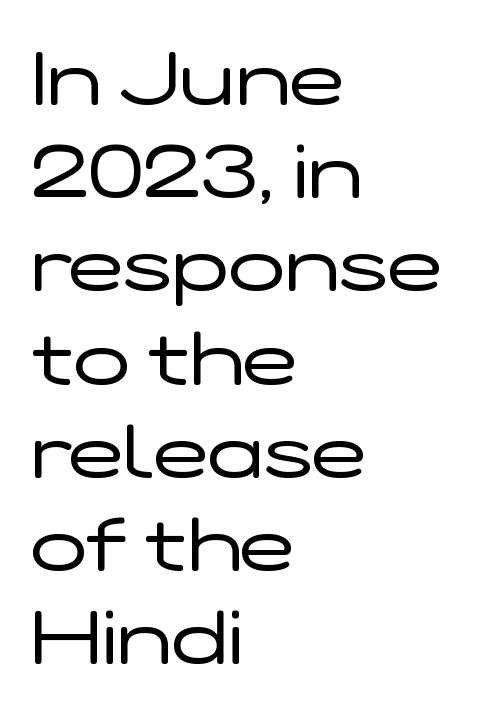
Rule under the text: the space is simply empty. The letters stand upright; this is a roman face. The rendering anchors every line to the left-hand side. The rendering uses natural spacing where letterforms have individual widths. Successive baselines arrive at the customary interval. Weight: regular or lighter.
